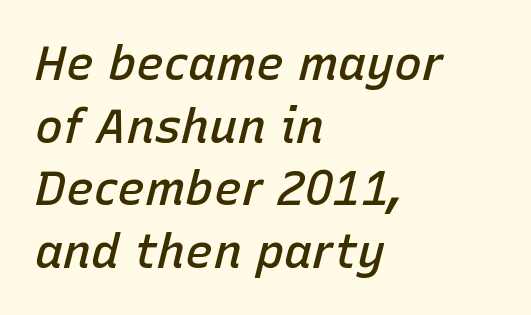
{"italic": "yes", "lean": "right", "slant_degrees": 15, "bold": "semi", "weight": "semibold", "width": "normal", "stroke_contrast": "low", "x_height": "medium", "monospaced": "no", "underline": "no", "align": "left", "line_spacing": "normal", "line_spacing_ratio": 1.33, "letter_spacing": "normal", "letter_spacing_em": 0.0, "glyph_px": 47}
